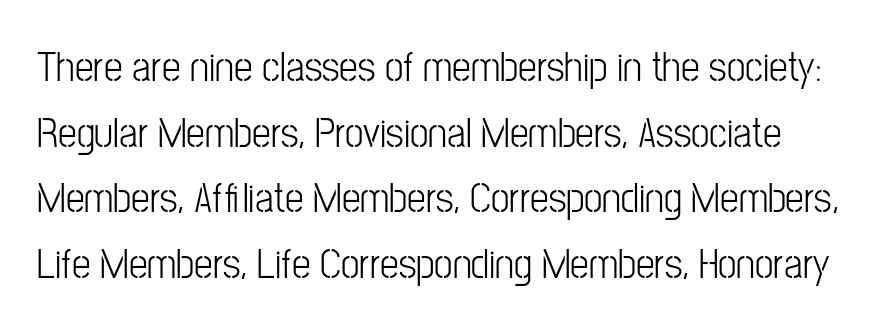
Q: Is the text bold? A: No.
Q: Is the text italic (slanted)? A: No, it is upright.
Q: Is the typeface a serif or a sans-serif typeface? A: Sans-serif.
Q: Is the text underlined? A: No.
Q: Is the spacing between letters normal or unusually wide? A: Normal.
Q: Is the spacing between lines tight, normal or loose? A: Normal.
Q: Width (condensed, normal, or wide)? A: Condensed.
Q: Stroke contrast? A: Low.
Q: x-height? A: Medium.
Q: Monospaced? A: No.
